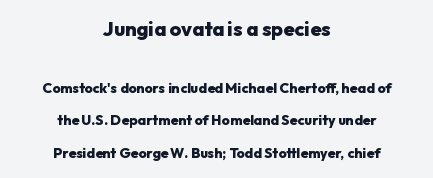
Casual observation: everything's sitting right in the middle. The letters stand upright; this is a roman face. A typesetter would call this zero additional tracking. How heavy is the stroke? Heavy — this is a bold. In terms of leading, this rendering errs on the spacious side. The more generous point size was reserved for the upper chunk.
